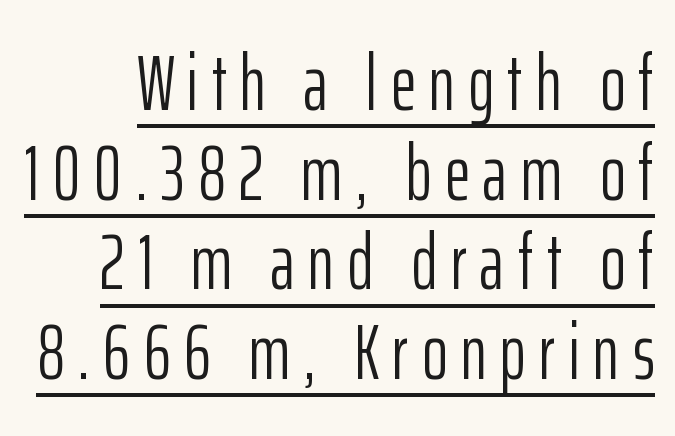
The image shows 78 px light, condensed sans-serif type, upright; set tight line spacing (1.15x), underlined; low stroke contrast and a medium x-height.
